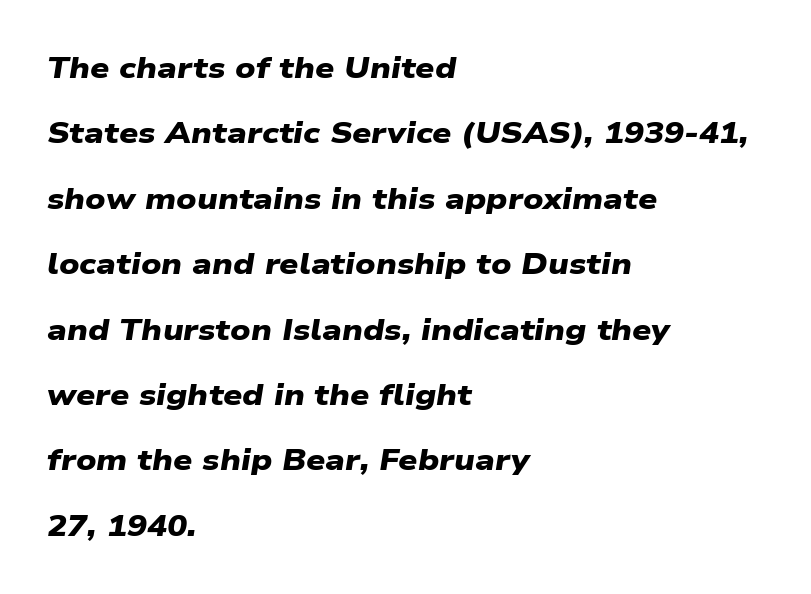
How heavy is the stroke? Heavy — this is a bold. The rendering uses natural spacing where letterforms have individual widths. Words appear dense and cohesive because spacing is normal. What kind of face is this? One without serifs — a sans. The zone under the glyphs is completely vacant.
